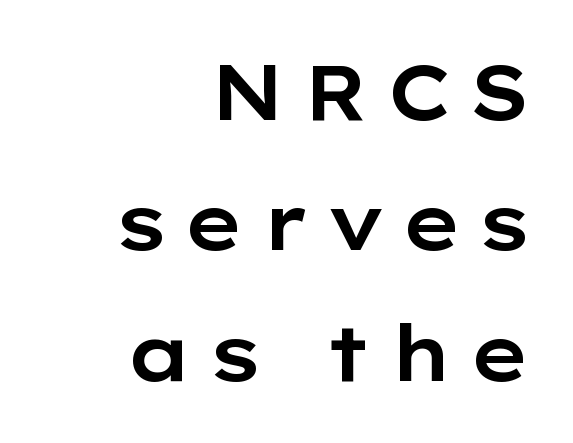
The image shows 78 px wide sans-serif type, upright; set right-aligned, normal line spacing (1.67x), unusually wide letter spacing (+0.2 em), not underlined; low stroke contrast and a medium x-height.
